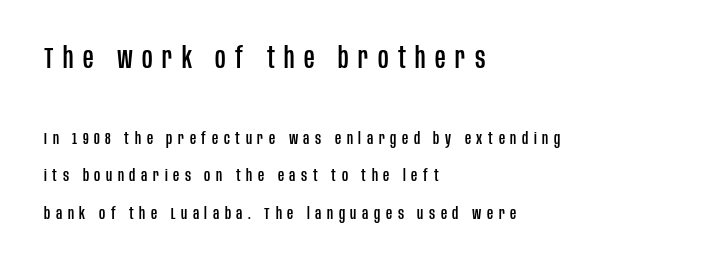
{"serif": "no", "italic": "no", "width": "condensed", "stroke_contrast": "low", "x_height": "large", "monospaced": "no", "underline": "no", "align": "left", "line_spacing": "loose", "line_spacing_ratio": 2.18, "letter_spacing": "wide", "letter_spacing_em": 0.33, "larger_block": "first", "size_ratio": 1.71, "glyph_px": 29}
